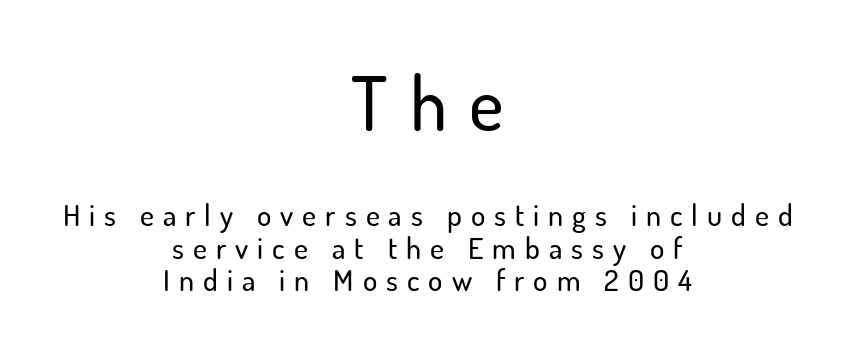
Between these two stacked blocks, the higher one wins on size. Do the characters align in a grid? No, the font is proportional. Compared with a flush-left layout, this one balances lines on the center instead. In terms of posture, this sample is upright.
